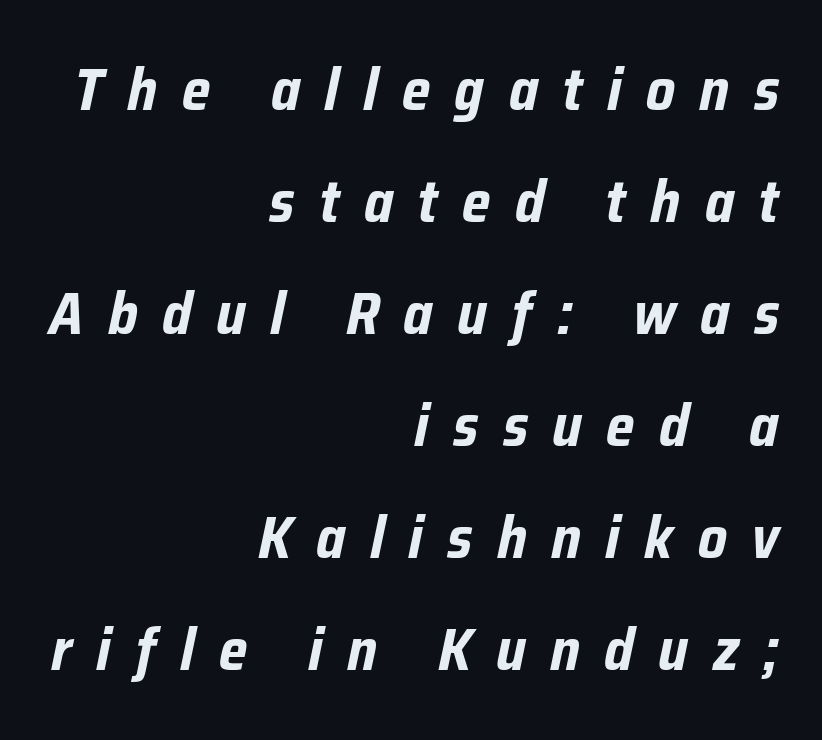
Look at the stroke-to-counter ratio: heavy, a bold. Display-style spreading of the glyphs; the letterfit is very open. A typesetter would mark this as italic. Reading down the column, the eye jumps a long way to each next line. A flush-right, rag-left setting is used for this passage.
